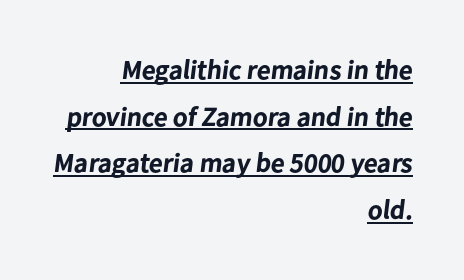
Q: Is the text bold? A: Yes.
Q: Is the text underlined? A: Yes.
Q: How is the paragraph aligned? A: Right-aligned.
Q: Is the spacing between letters normal or unusually wide? A: Normal.
